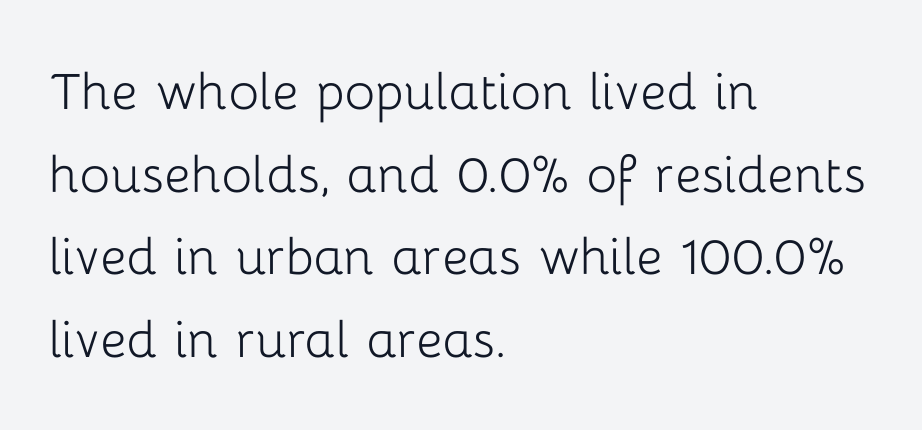
The image shows 64 px light sans-serif type, upright; set left-aligned, normal line spacing (1.29x), normal letter spacing, not underlined; low stroke contrast and a medium x-height.
